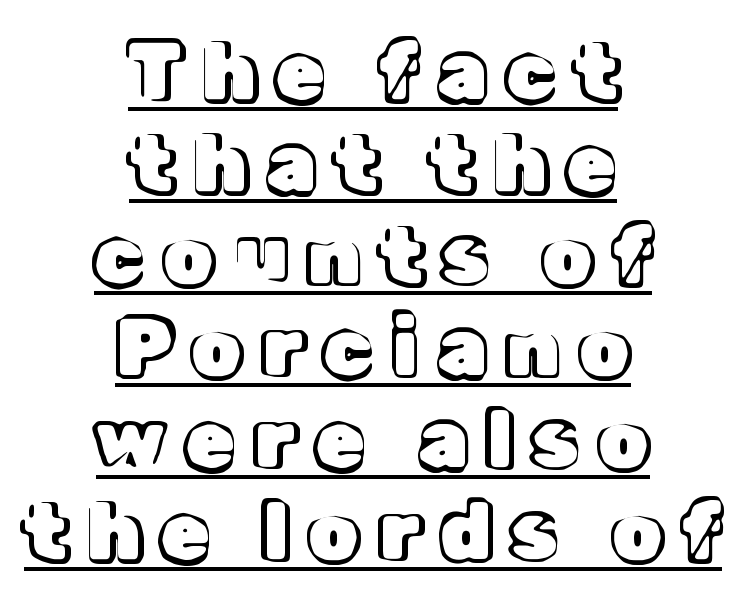
{"italic": "no", "width": "normal", "x_height": "medium", "monospaced": "no", "underline": "yes", "align": "center", "line_spacing": "tight", "line_spacing_ratio": 1.15, "letter_spacing": "wide", "letter_spacing_em": 0.24, "glyph_px": 80}
